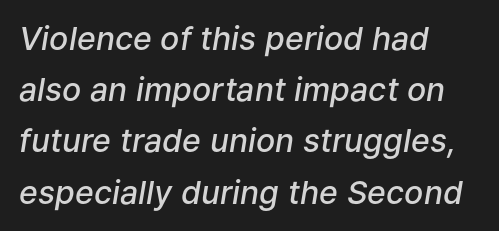
{"italic": "yes", "lean": "right", "slant_degrees": 9, "bold": "semi", "weight": "semibold", "width": "normal", "stroke_contrast": "low", "x_height": "medium", "monospaced": "no", "underline": "no", "align": "left", "line_spacing": "normal", "line_spacing_ratio": 1.6, "letter_spacing": "normal", "letter_spacing_em": 0.0, "glyph_px": 32}
